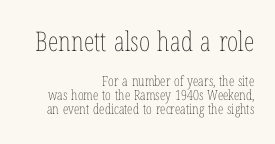
Standard letterfit; no display-style spreading of the glyphs. Every character sits straight up, as roman type does. Scale decreases going downward across the two blocks. Stems and bowls with no extra thickness — not bold.
